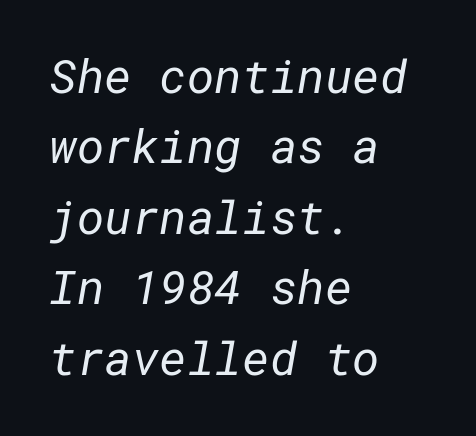
{"serif": "no", "bold": "no", "weight": "regular", "width": "normal", "stroke_contrast": "low", "x_height": "medium", "underline": "no", "align": "left", "line_spacing": "normal", "line_spacing_ratio": 1.5, "letter_spacing": "normal", "letter_spacing_em": 0.0, "glyph_px": 47}
